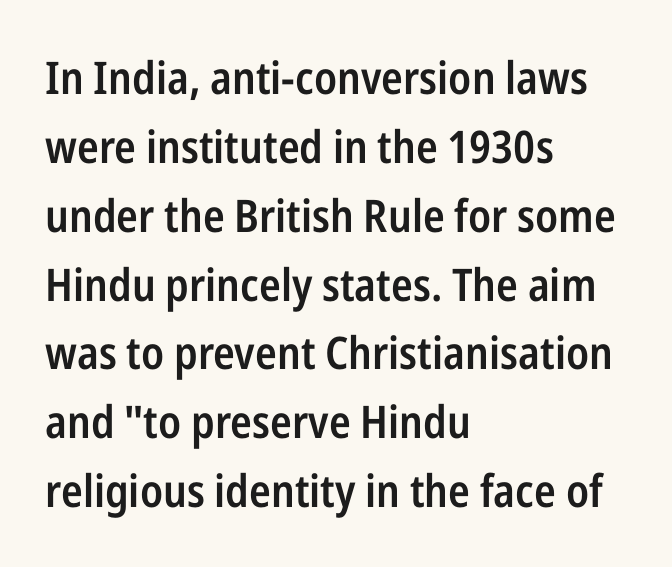
The image shows 45 px semibold, condensed sans-serif type, upright; set left-aligned, normal line spacing (1.53x), normal letter spacing, not underlined; low stroke contrast and a medium x-height.
